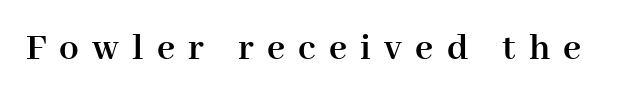
{"serif": "yes", "italic": "no", "bold": "yes", "weight": "semibold", "width": "normal", "stroke_contrast": "high", "x_height": "medium", "monospaced": "no", "underline": "no", "letter_spacing": "wide", "letter_spacing_em": 0.34, "glyph_px": 39}
